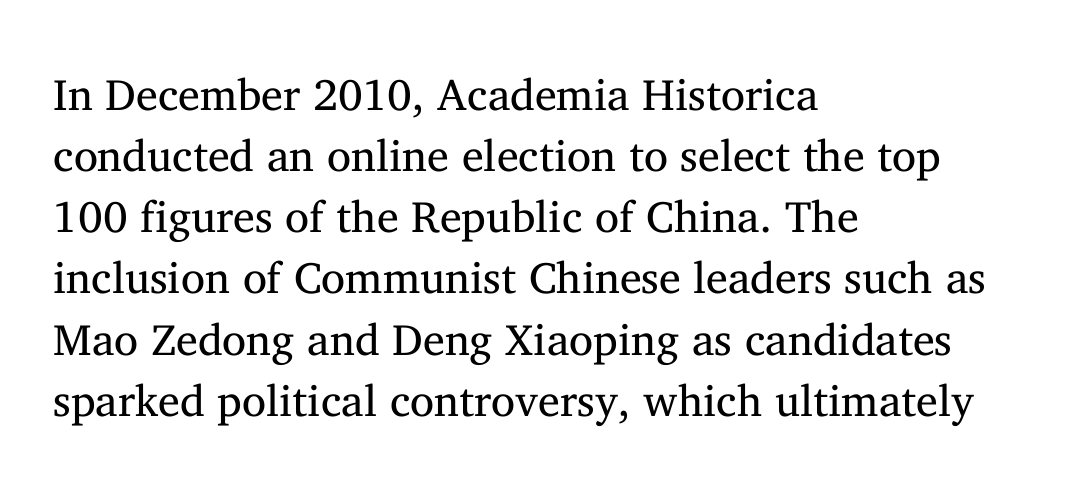
The image shows 44 px regular-weight serif type, upright; set left-aligned, normal line spacing (1.39x), normal letter spacing, not underlined; medium stroke contrast and a medium x-height.
